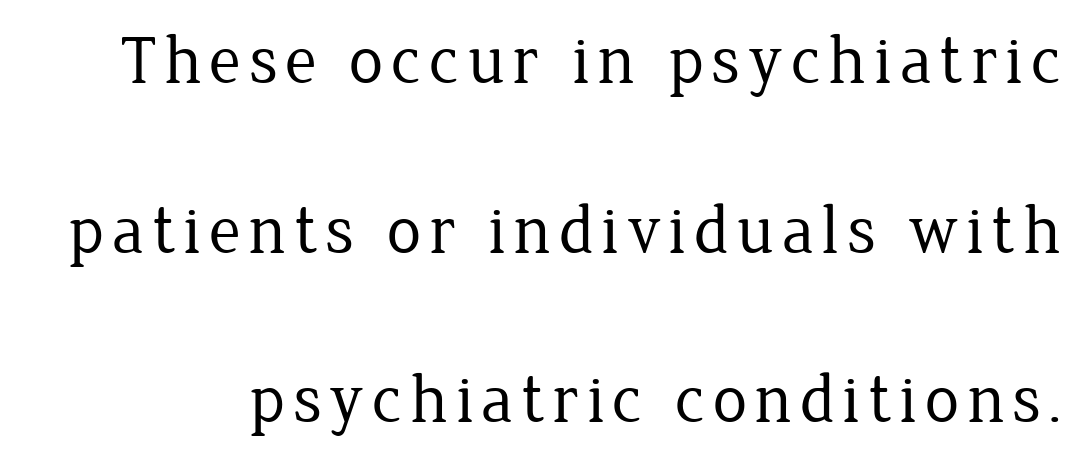
Old-style or modern, the face here clearly has serifs. These lines are rendered in a variable-pitch font. This rendering features lettering with no underline. Honestly, the rows look like they've been pulled way apart. The weight would be labelled regular, book, light, or lighter still.
